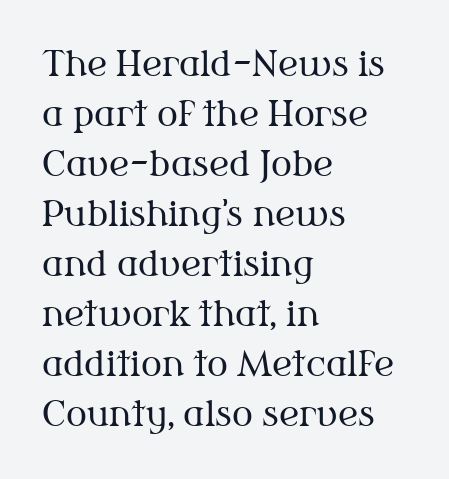
Q: Is the text bold? A: No.
Q: Is the text italic (slanted)? A: No, it is upright.
Q: Is the typeface a serif or a sans-serif typeface? A: Serif.
Q: Is the text underlined? A: No.
Q: How is the paragraph aligned? A: Left-aligned.
Q: Is the spacing between letters normal or unusually wide? A: Normal.
Q: Is the spacing between lines tight, normal or loose? A: Normal.
Q: Width (condensed, normal, or wide)? A: Normal.
Q: Stroke contrast? A: Medium.
Q: x-height? A: Medium.
Q: Monospaced? A: No.
